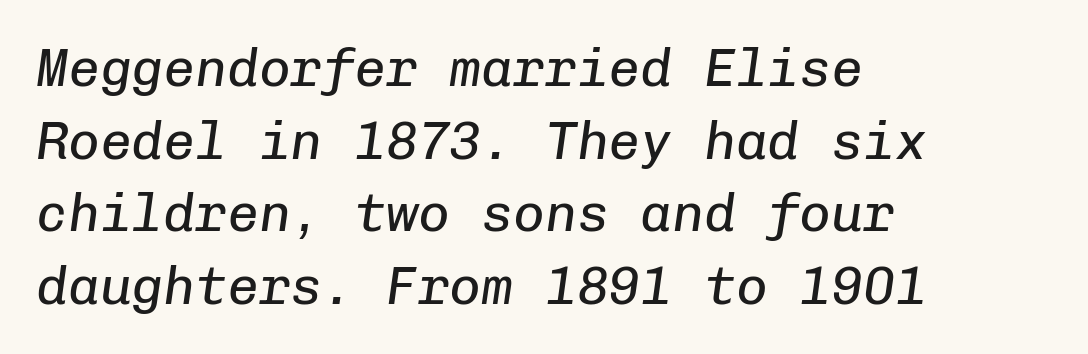
Yep, that's italic — everything's leaning. Each new line begins a customary step beneath the previous one. A typesetter would call this monospace, since all characters share one set width. The gaps between neighbouring characters are ordinary and unremarkable.
